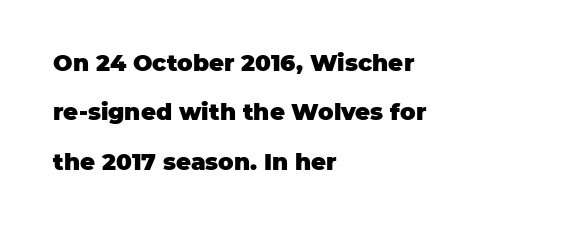
{"italic": "no", "bold": "yes", "underline": "no", "align": "left", "line_spacing": "loose", "line_spacing_ratio": 2.15, "letter_spacing": "normal", "letter_spacing_em": 0.0, "glyph_px": 23}
